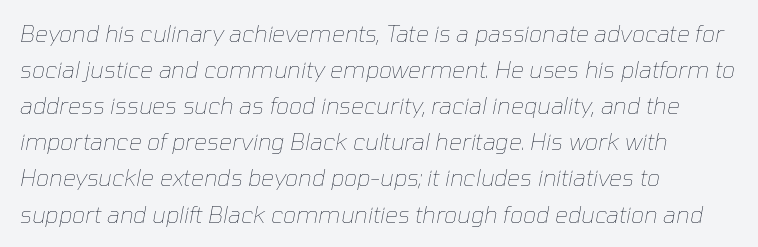
The image shows 23 px text type, italic (leaning right); set left-aligned, normal line spacing (1.57x), normal letter spacing, not underlined.
